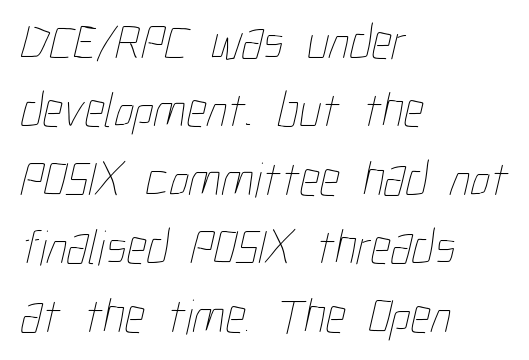
{"bold": "no", "weight": "thin", "width": "condensed", "stroke_contrast": "low", "x_height": "medium", "monospaced": "no", "underline": "no", "align": "left", "line_spacing": "normal", "line_spacing_ratio": 1.37, "letter_spacing": "normal", "letter_spacing_em": 0.0, "glyph_px": 50}
